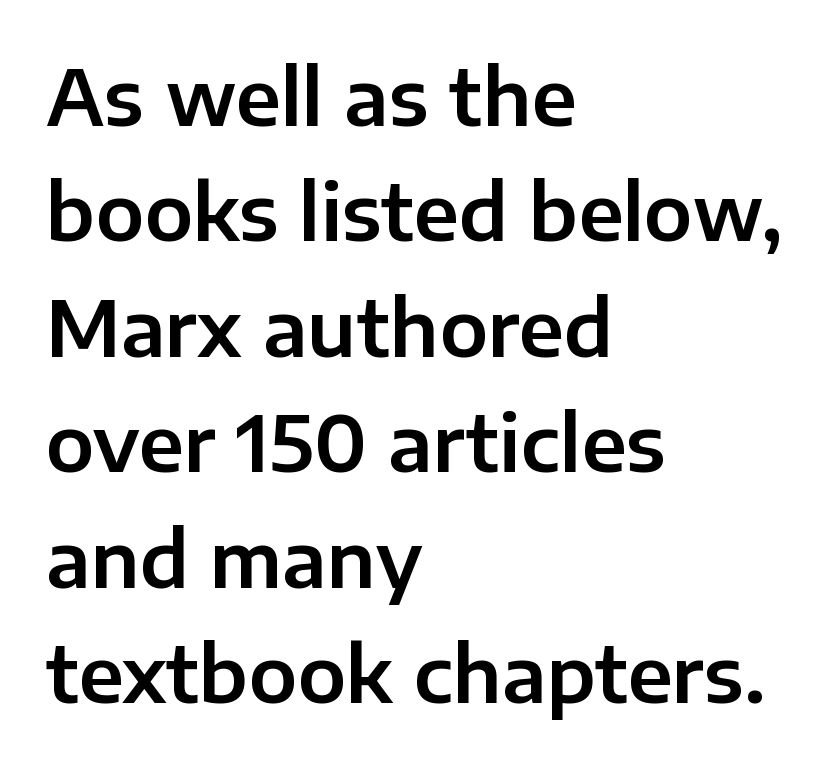
The image shows 77 px sans-serif type, upright; set left-aligned, normal line spacing (1.5x), normal letter spacing, not underlined; low stroke contrast and a medium x-height.
